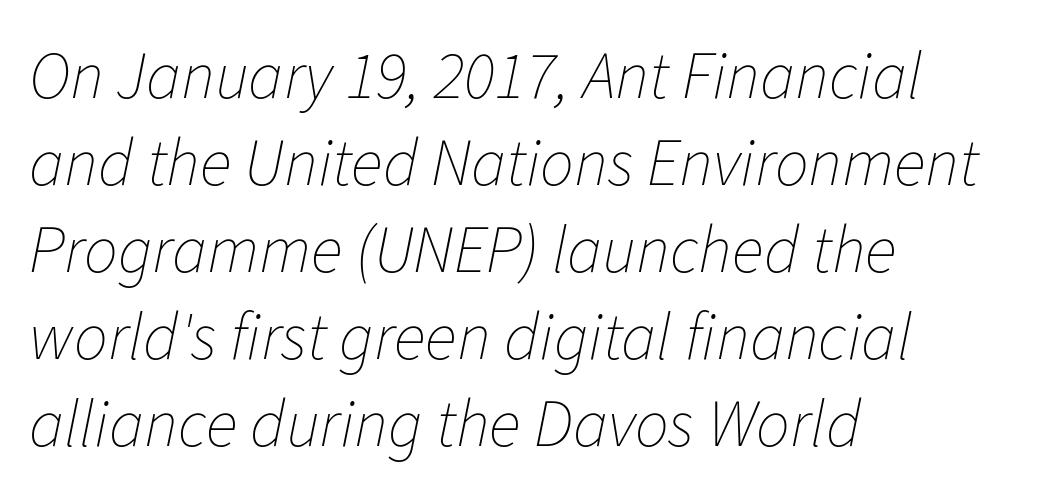
Q: Is the text bold? A: No.
Q: Is the text italic (slanted)? A: Yes, it leans right by about 11 degrees.
Q: Is the text underlined? A: No.
Q: How is the paragraph aligned? A: Left-aligned.
Q: Is the spacing between letters normal or unusually wide? A: Normal.
Q: Is the spacing between lines tight, normal or loose? A: Normal.
Q: Width (condensed, normal, or wide)? A: Normal.
Q: Stroke contrast? A: Low.
Q: x-height? A: Medium.
Q: Monospaced? A: No.
